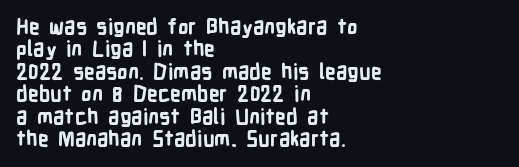
Q: Is the text bold? A: Yes.
Q: Is the text italic (slanted)? A: No, it is upright.
Q: Is the text underlined? A: No.
Q: How is the paragraph aligned? A: Left-aligned.
Q: Is the spacing between letters normal or unusually wide? A: Normal.
Q: Is the spacing between lines tight, normal or loose? A: Tight.
